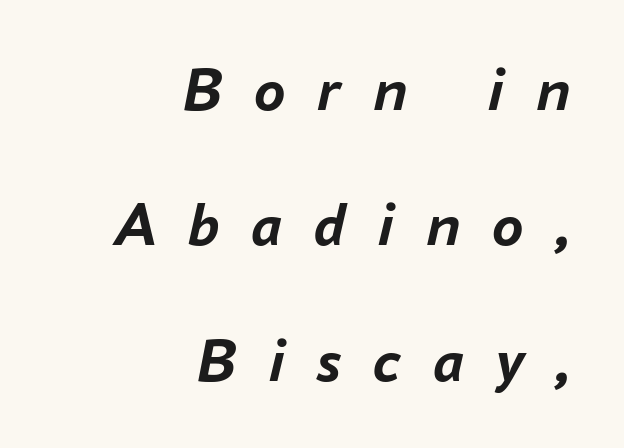
Q: Is the text bold? A: Yes.
Q: Is the text italic (slanted)? A: Yes, it leans right by about 16 degrees.
Q: Is the text underlined? A: No.
Q: How is the paragraph aligned? A: Right-aligned.
Q: Is the spacing between letters normal or unusually wide? A: Unusually wide.
Q: Is the spacing between lines tight, normal or loose? A: Loose.
Q: Width (condensed, normal, or wide)? A: Normal.
Q: Stroke contrast? A: Low.
Q: x-height? A: Medium.
Q: Monospaced? A: No.
